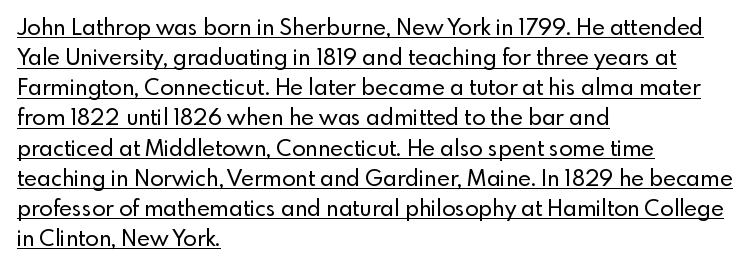
{"italic": "no", "underline": "yes", "align": "left", "line_spacing": "normal", "line_spacing_ratio": 1.37, "letter_spacing": "normal", "letter_spacing_em": 0.0, "glyph_px": 22}
